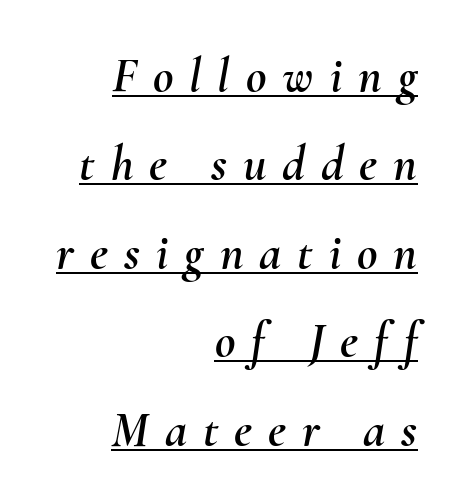
A typesetter would call this heavily tracked-out type. Visually the block forms a straight wall on the right and a jagged coastline on the left. The specimen includes a rule beneath the text block's lines. Every character sits at an angle, as italics do.
